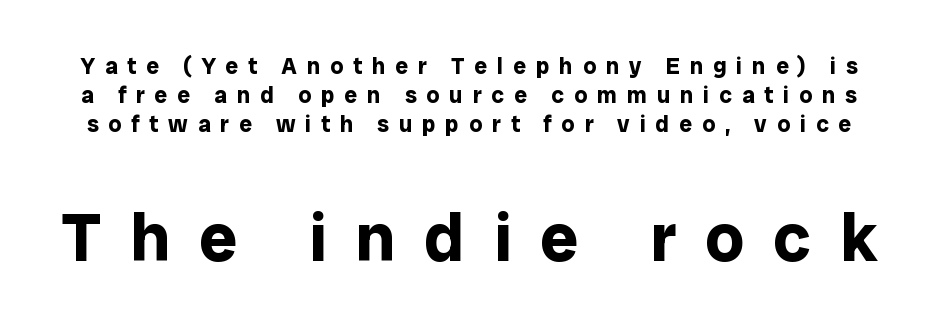
{"serif": "no", "italic": "no", "bold": "yes", "weight": "bold", "width": "normal", "stroke_contrast": "low", "x_height": "medium", "monospaced": "no", "underline": "no", "line_spacing": "normal", "line_spacing_ratio": 1.27, "letter_spacing": "wide", "letter_spacing_em": 0.43, "larger_block": "second", "size_ratio": 2.96, "glyph_px": 68}
